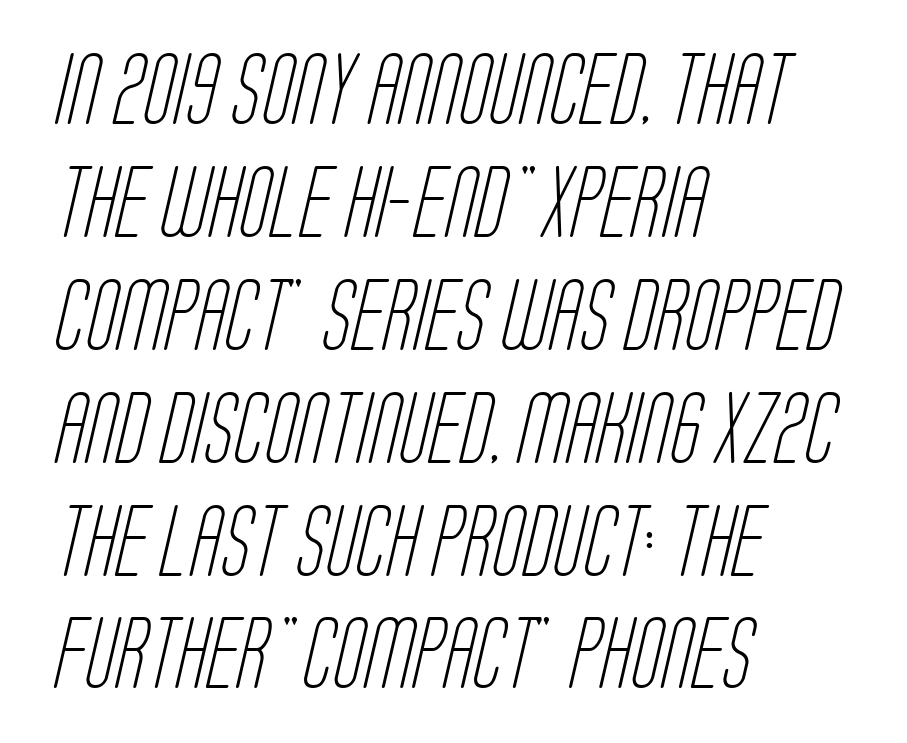
{"serif": "no", "bold": "no", "weight": "light", "width": "condensed", "stroke_contrast": "low", "x_height": "large", "monospaced": "no", "underline": "no", "align": "left", "line_spacing": "normal", "line_spacing_ratio": 1.59, "letter_spacing": "normal", "letter_spacing_em": 0.0, "glyph_px": 71}
